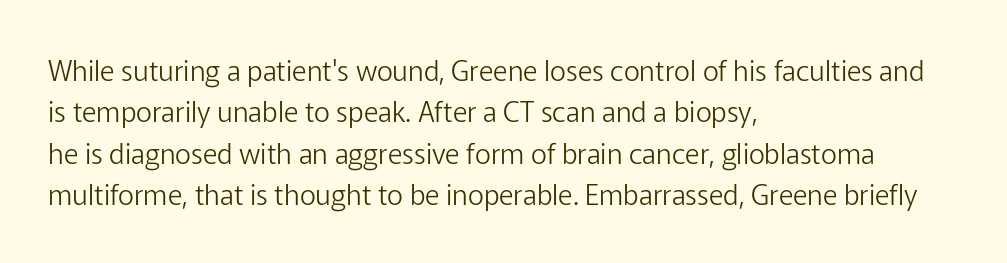
{"serif": "no", "italic": "no", "bold": "no", "weight": "light", "width": "normal", "stroke_contrast": "low", "x_height": "medium", "monospaced": "no", "underline": "no", "align": "left", "line_spacing": "normal", "line_spacing_ratio": 1.48, "letter_spacing": "normal", "letter_spacing_em": 0.0, "glyph_px": 28}
